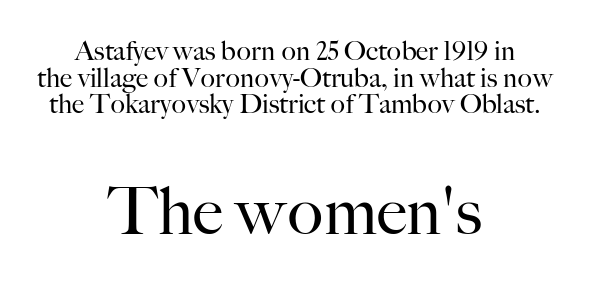
Q: Is the text bold? A: No.
Q: Is the text italic (slanted)? A: No, it is upright.
Q: Is the typeface a serif or a sans-serif typeface? A: Serif.
Q: Is the text underlined? A: No.
Q: How is the paragraph aligned? A: Centered.
Q: Is the spacing between letters normal or unusually wide? A: Normal.
Q: Is the spacing between lines tight, normal or loose? A: Tight.
Q: Which block of text is set in a larger size, the first (top) or the second (bottom)? A: The second (bottom) one.
Q: Width (condensed, normal, or wide)? A: Normal.
Q: Stroke contrast? A: High.
Q: x-height? A: Small.
Q: Monospaced? A: No.
